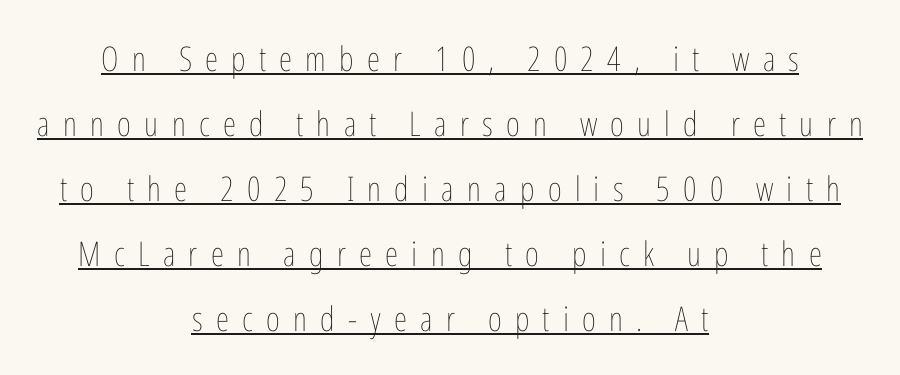
Designer's note — italics off, roman on. Is there much room between lines? Yes — plenty of vertical air separates them. Letters have the restrained weight of plain body copy at most. This sample has the flowing, uneven cadence of proportional lettering. Compared with typical body copy, the letter spacing here is much looser. Is the block centered? Yes — each line is placed symmetrically about the middle.
